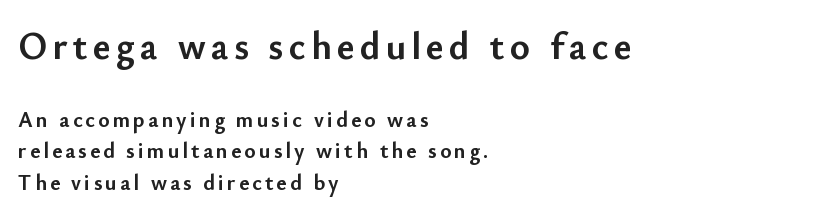
The image shows 38 px semibold sans-serif type, upright; set left-aligned, normal line spacing (1.43x), not underlined; the first (top) block is 1.73x larger; low stroke contrast and a small x-height.
